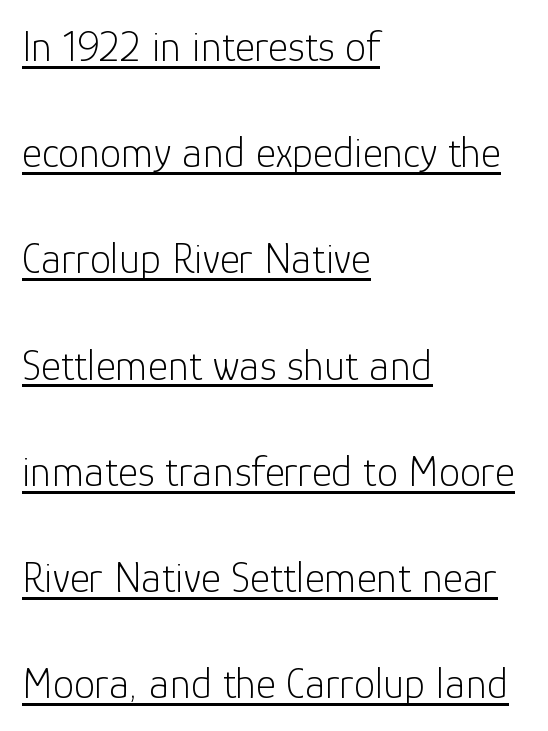
{"serif": "no", "italic": "no", "bold": "no", "weight": "light", "width": "normal", "stroke_contrast": "low", "x_height": "medium", "monospaced": "no", "underline": "yes", "align": "left", "line_spacing": "loose", "line_spacing_ratio": 2.47, "letter_spacing": "normal", "letter_spacing_em": 0.0, "glyph_px": 43}
